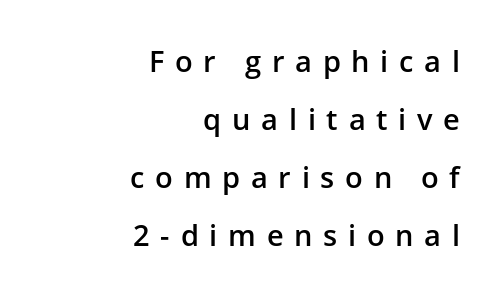
The strip under each line holds only bare page. The letters are spread apart with noticeably loose tracking. Airy leading. Firm but not heavy-handed strokes: this text is semibold.
